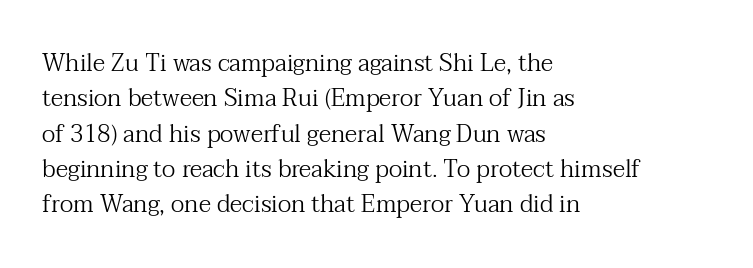
Q: Is the text bold? A: No.
Q: Is the text italic (slanted)? A: No, it is upright.
Q: Is the text underlined? A: No.
Q: How is the paragraph aligned? A: Left-aligned.
Q: Is the spacing between letters normal or unusually wide? A: Normal.
Q: Is the spacing between lines tight, normal or loose? A: Normal.
